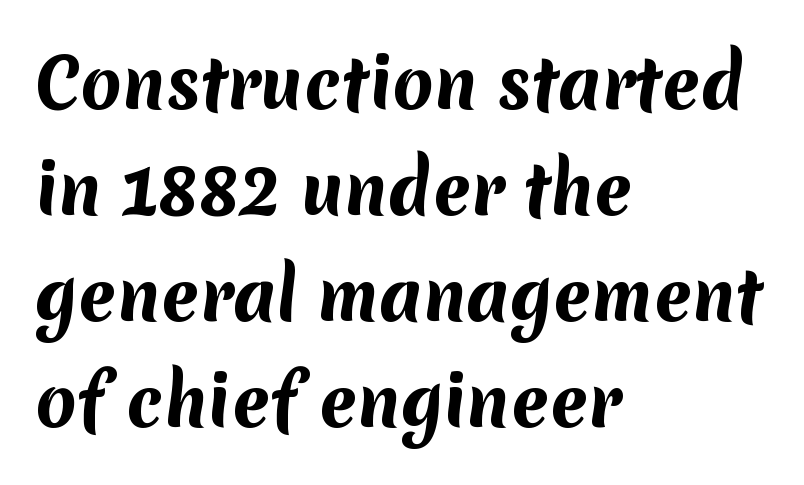
Q: Is the text bold? A: Yes.
Q: Is the typeface a serif or a sans-serif typeface? A: Sans-serif.
Q: Is the text underlined? A: No.
Q: How is the paragraph aligned? A: Left-aligned.
Q: Is the spacing between letters normal or unusually wide? A: Normal.
Q: Is the spacing between lines tight, normal or loose? A: Normal.
Q: Width (condensed, normal, or wide)? A: Normal.
Q: Stroke contrast? A: Medium.
Q: x-height? A: Medium.
Q: Monospaced? A: No.
